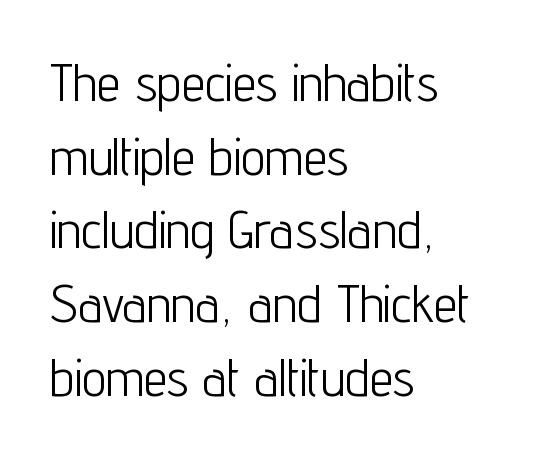
{"serif": "no", "italic": "no", "bold": "no", "weight": "light", "width": "condensed", "stroke_contrast": "low", "x_height": "medium", "monospaced": "no", "underline": "no", "align": "left", "line_spacing": "normal", "line_spacing_ratio": 1.39, "letter_spacing": "normal", "letter_spacing_em": 0.0, "glyph_px": 53}
